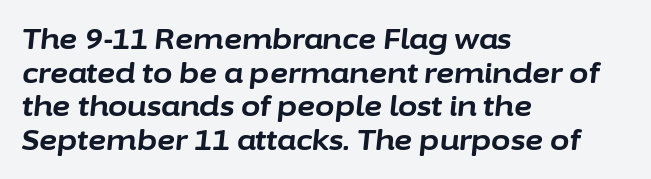
Q: Is the text bold? A: Yes.
Q: Is the text italic (slanted)? A: Yes, it leans right by about 6 degrees.
Q: Is the text underlined? A: No.
Q: How is the paragraph aligned? A: Left-aligned.
Q: Is the spacing between letters normal or unusually wide? A: Normal.
Q: Width (condensed, normal, or wide)? A: Normal.
Q: Stroke contrast? A: Low.
Q: x-height? A: Medium.
Q: Monospaced? A: No.
